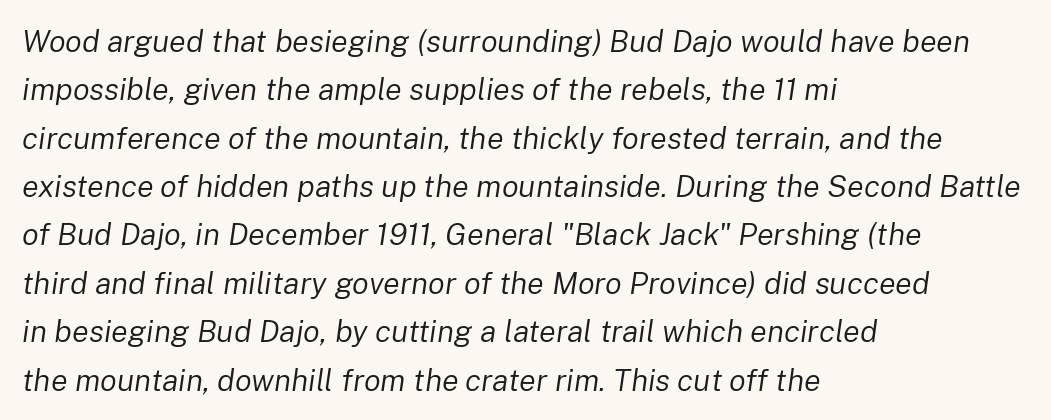
The font sits on the lighter half of the weight spectrum, regular included. The face used here is proportionally spaced, like ordinary book or web type. Each line starts at the same left margin while the right side varies. Reading down the column, the eye jumps a familiar distance to each next line.
